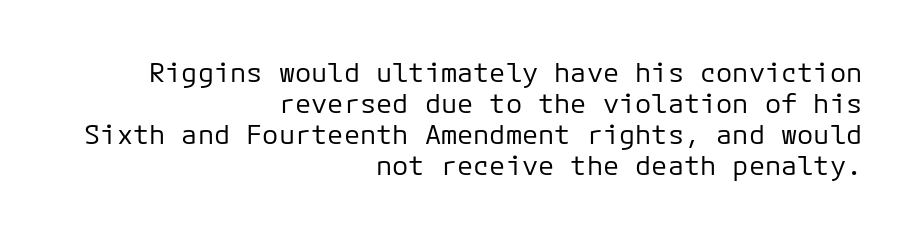
The image shows 27 px text type, upright; set right-aligned, tight line spacing (1.15x), normal letter spacing, not underlined.
